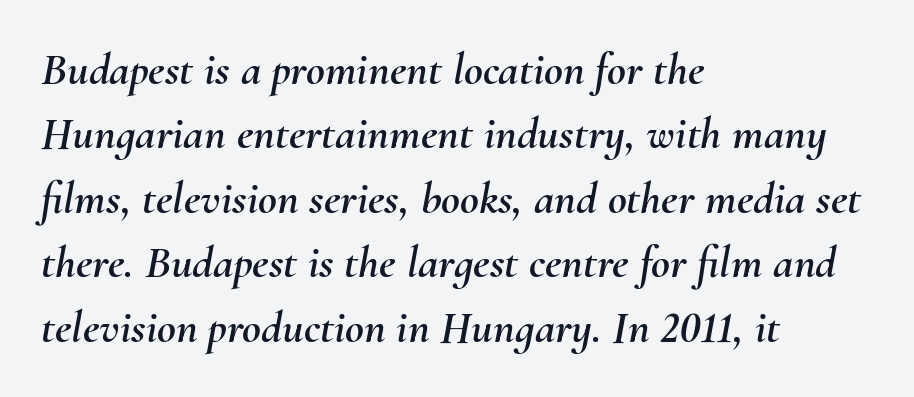
The image shows 46 px text type, italic (leaning right); set left-aligned, normal line spacing (1.4x), normal letter spacing, not underlined; medium stroke contrast and a small x-height.
